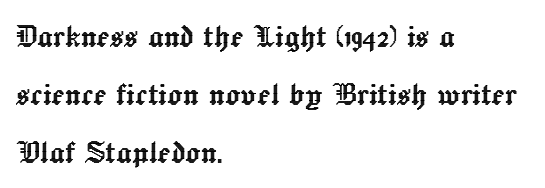
Check the space under the baseline: it is left empty. This sample uses plain, unmodified letter spacing. Every character sits straight up, as roman type does. Character widths vary here, with narrow letters taking less room than wide ones. Summary of vertical rhythm: regular, with standard interline spacing.
